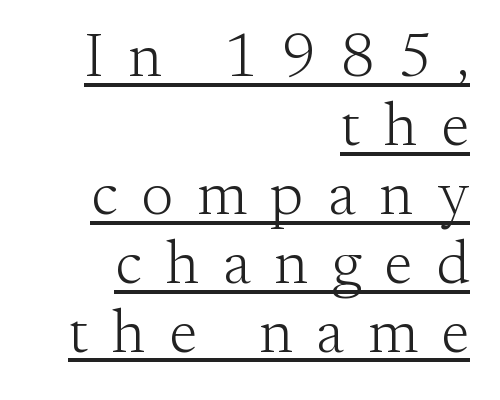
Q: Is the text bold? A: No.
Q: Is the text italic (slanted)? A: No, it is upright.
Q: Is the typeface a serif or a sans-serif typeface? A: Serif.
Q: Is the text underlined? A: Yes.
Q: How is the paragraph aligned? A: Right-aligned.
Q: Is the spacing between letters normal or unusually wide? A: Unusually wide.
Q: Is the spacing between lines tight, normal or loose? A: Tight.
Q: Width (condensed, normal, or wide)? A: Normal.
Q: Stroke contrast? A: Medium.
Q: x-height? A: Small.
Q: Monospaced? A: No.
